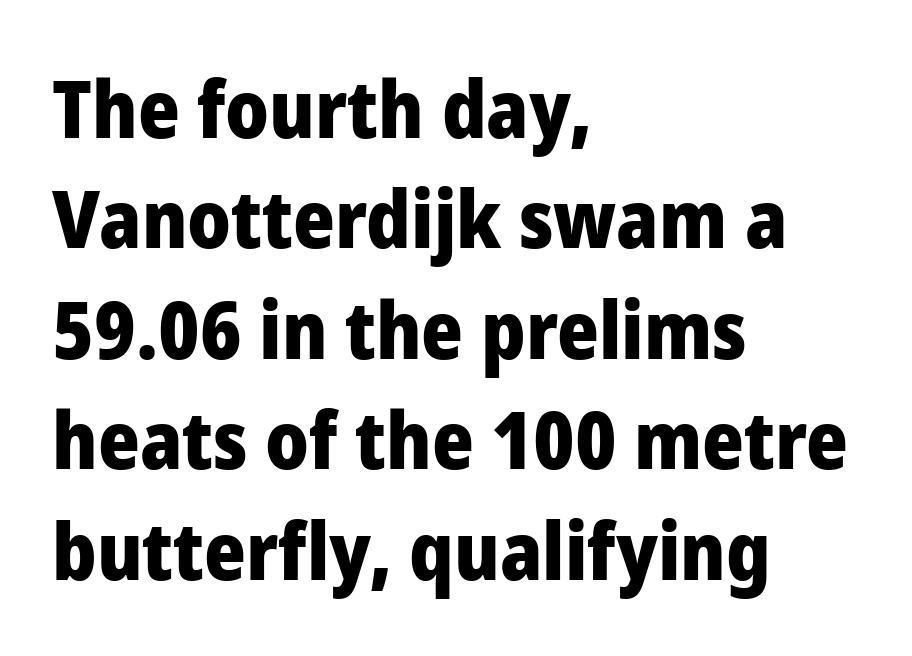
The image shows 80 px heavy sans-serif type, upright; set left-aligned, normal line spacing (1.38x), normal letter spacing, not underlined; low stroke contrast and a medium x-height.
